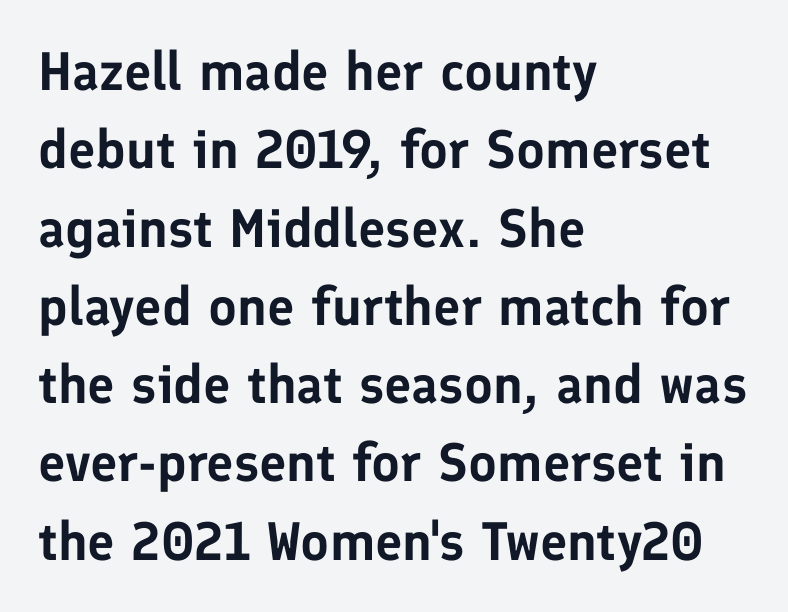
{"serif": "no", "italic": "no", "width": "normal", "stroke_contrast": "low", "x_height": "medium", "monospaced": "no", "underline": "no", "align": "left", "line_spacing": "normal", "line_spacing_ratio": 1.45, "letter_spacing": "normal", "letter_spacing_em": 0.0, "glyph_px": 54}
